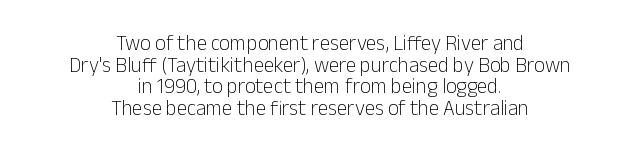
Stems and bowls with no extra thickness — not bold. The typography opts for an upright posture over an oblique one. The setting favours the middle, as headings and verse often do. Regarding leading, the lines here are crowded together. Letter spacing: default.
